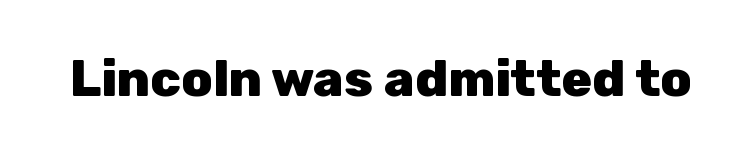
Q: Is the text bold? A: Yes.
Q: Is the text italic (slanted)? A: No, it is upright.
Q: Is the typeface a serif or a sans-serif typeface? A: Sans-serif.
Q: Is the text underlined? A: No.
Q: Is the spacing between letters normal or unusually wide? A: Normal.
Q: Width (condensed, normal, or wide)? A: Normal.
Q: Stroke contrast? A: Low.
Q: x-height? A: Medium.
Q: Monospaced? A: No.
